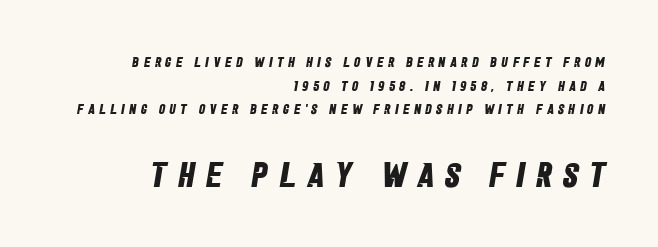
The image shows 35 px bold, condensed sans-serif type; set right-aligned, normal line spacing (1.69x), unusually wide letter spacing (+0.32 em), not underlined; the second (bottom) block is 2.5x larger; low stroke contrast and a large x-height.
